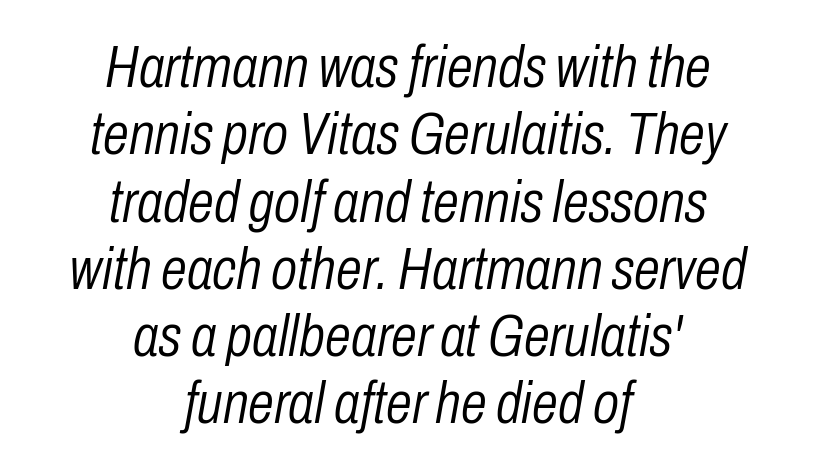
The image shows 59 px light, condensed type, italic (leaning right); set centered, tight line spacing (1.14x), normal letter spacing, not underlined; low stroke contrast and a medium x-height.
